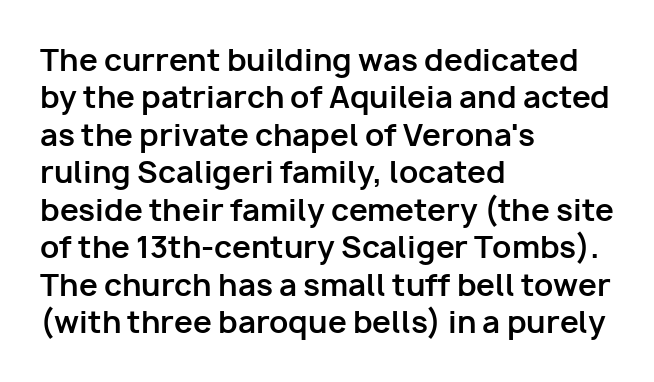
The image shows 30 px bold sans-serif type, upright; set left-aligned, normal line spacing (1.25x), normal letter spacing, not underlined; low stroke contrast and a medium x-height.
